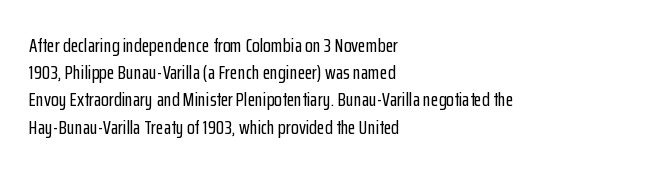
{"italic": "no", "underline": "no", "align": "left", "line_spacing": "normal", "line_spacing_ratio": 1.36, "letter_spacing": "normal", "letter_spacing_em": 0.0, "glyph_px": 20}
